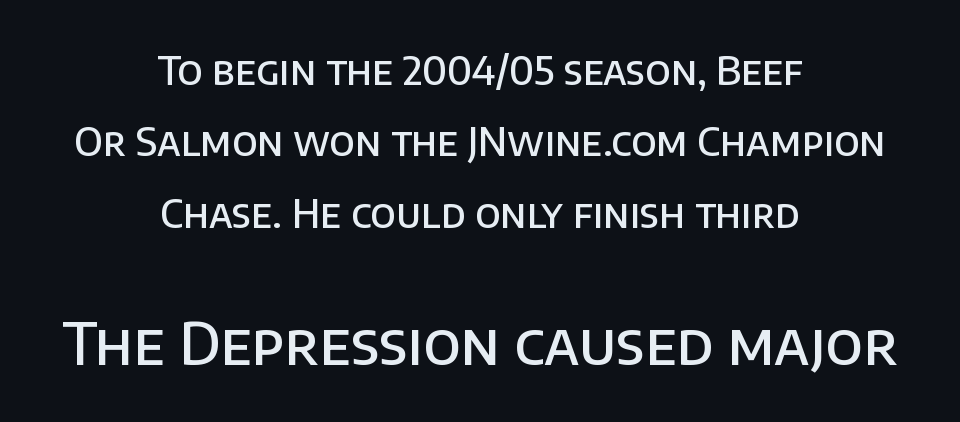
In CSS terms this would be text-align: center. Descender tails drop into unmarked territory. The rendering shows plain stroke endings on the letterforms — a sans-serif design. If you drew a line through each stem, it would be perfectly vertical. The letters in the lower block stand taller than those in the block above.
